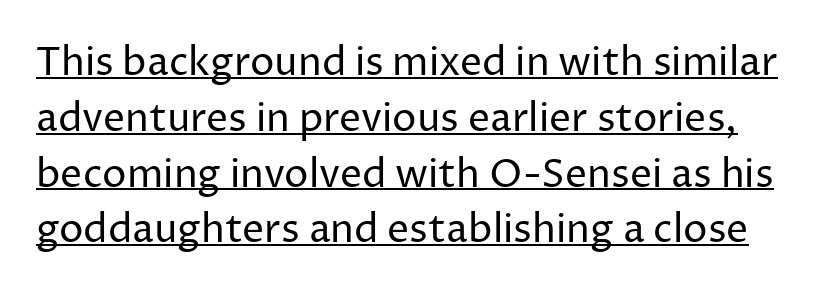
The passage shown is typeset with a sans-serif family. Is this a fixed-width face? No — the glyphs have proportional, varying widths. The passage shown is underscored from start to finish. The weight tops out at a normal text grade.
